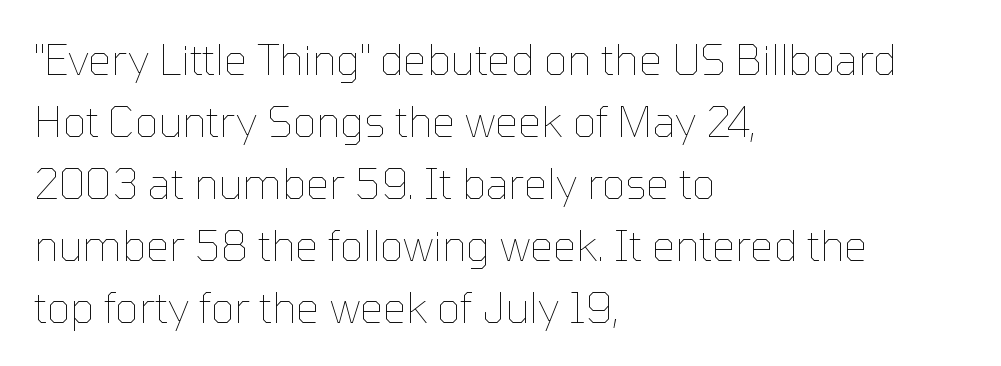
{"italic": "no", "bold": "no", "weight": "thin", "width": "normal", "stroke_contrast": "low", "x_height": "medium", "monospaced": "no", "underline": "no", "align": "left", "line_spacing": "normal", "line_spacing_ratio": 1.51, "letter_spacing": "normal", "letter_spacing_em": 0.0, "glyph_px": 41}
